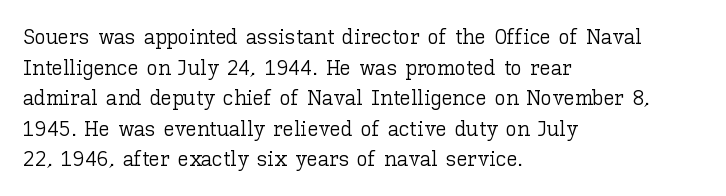
Q: Is the text bold? A: No.
Q: Is the text italic (slanted)? A: No, it is upright.
Q: Is the text underlined? A: No.
Q: How is the paragraph aligned? A: Left-aligned.
Q: Is the spacing between letters normal or unusually wide? A: Normal.
Q: Is the spacing between lines tight, normal or loose? A: Normal.
